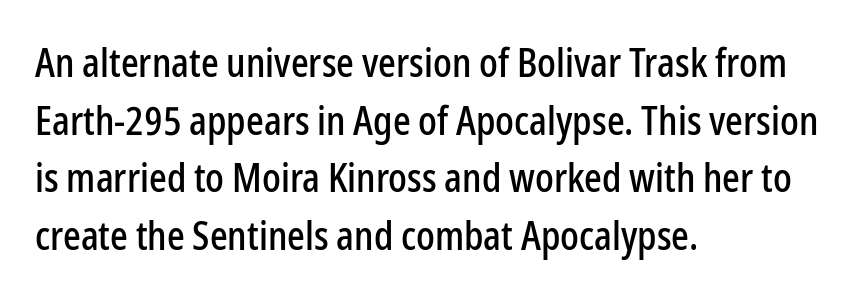
Nope, no serifs anywhere on these letters. The passage shown is typed in a proportional face where columns would drift. The ragged edge is on the right, which tells us the setting is flush left. Posture: straight, roman, zero tilt.
